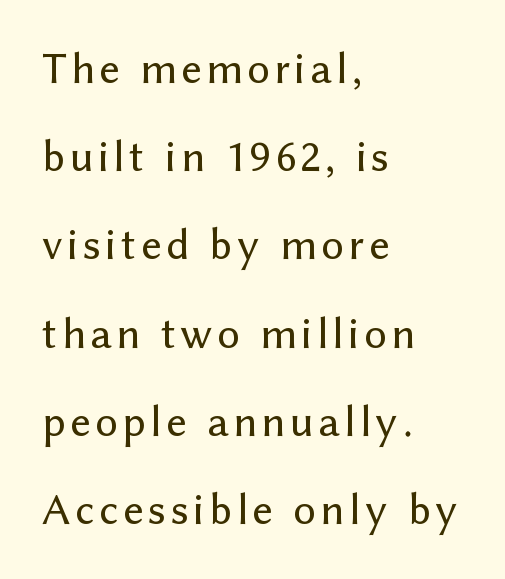
Q: Is the text italic (slanted)? A: No, it is upright.
Q: Is the typeface a serif or a sans-serif typeface? A: Sans-serif.
Q: Is the text underlined? A: No.
Q: How is the paragraph aligned? A: Left-aligned.
Q: Is the spacing between lines tight, normal or loose? A: Loose.
Q: Width (condensed, normal, or wide)? A: Normal.
Q: Stroke contrast? A: Low.
Q: x-height? A: Medium.
Q: Monospaced? A: No.
